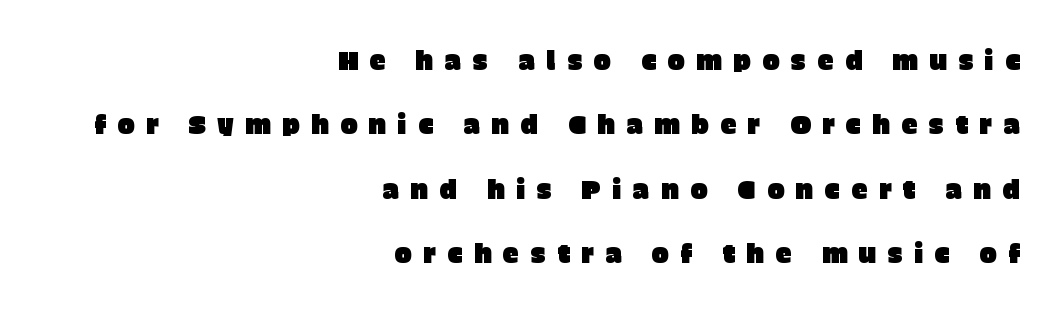
The image shows 26 px text type, upright; set right-aligned, loose line spacing (2.48x), unusually wide letter spacing (+0.43 em), not underlined.
